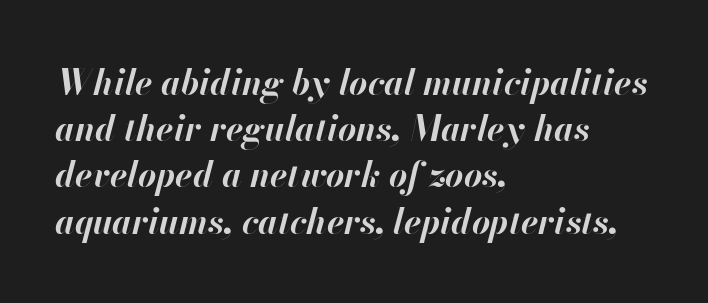
{"italic": "yes", "lean": "right", "slant_degrees": 13, "bold": "yes", "weight": "bold", "width": "normal", "stroke_contrast": "high", "x_height": "small", "monospaced": "no", "underline": "no", "align": "left", "line_spacing": "normal", "line_spacing_ratio": 1.32, "letter_spacing": "normal", "letter_spacing_em": 0.0, "glyph_px": 35}
